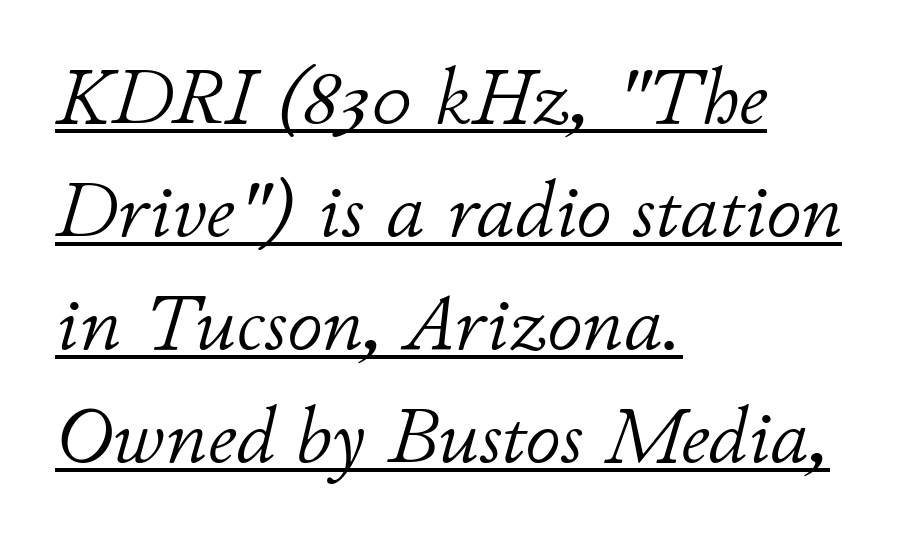
The image shows 79 px light type, italic (leaning right); set left-aligned, normal line spacing (1.43x), normal letter spacing, underlined; low stroke contrast and a small x-height.
